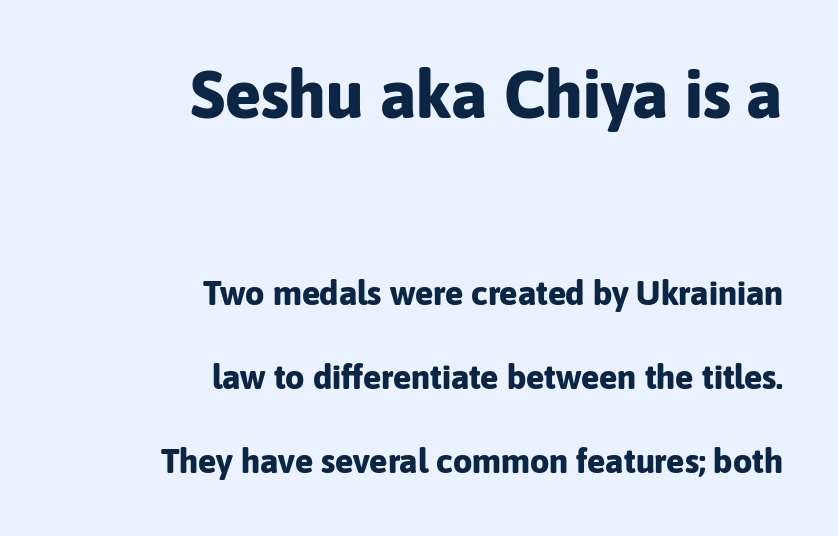
The image shows 67 px bold sans-serif type, upright; set right-aligned, loose line spacing (2.46x), normal letter spacing, not underlined; the first (top) block is 1.97x larger; low stroke contrast and a medium x-height.
